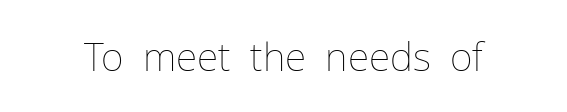
The area under the type is left untouched. No extra ink here — the face is not bold. Each word holds together tightly as a unit, with standard inter-letter gaps. Looks like regular typesetting: each glyph gets only the width it needs. If you drew a line through each stem, it would be perfectly vertical.
